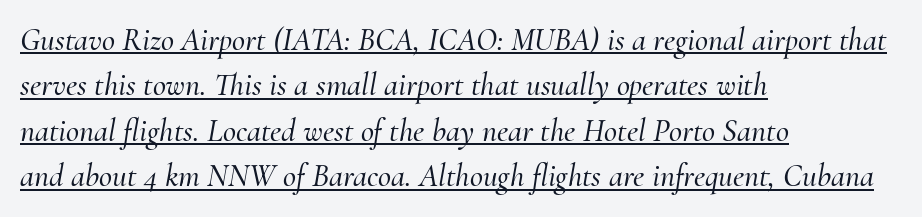
Q: Is the text italic (slanted)? A: Yes, it leans right by about 10 degrees.
Q: Is the typeface a serif or a sans-serif typeface? A: Serif.
Q: Is the text underlined? A: Yes.
Q: How is the paragraph aligned? A: Left-aligned.
Q: Is the spacing between letters normal or unusually wide? A: Normal.
Q: Is the spacing between lines tight, normal or loose? A: Normal.
Q: Width (condensed, normal, or wide)? A: Normal.
Q: Stroke contrast? A: Medium.
Q: x-height? A: Small.
Q: Monospaced? A: No.
